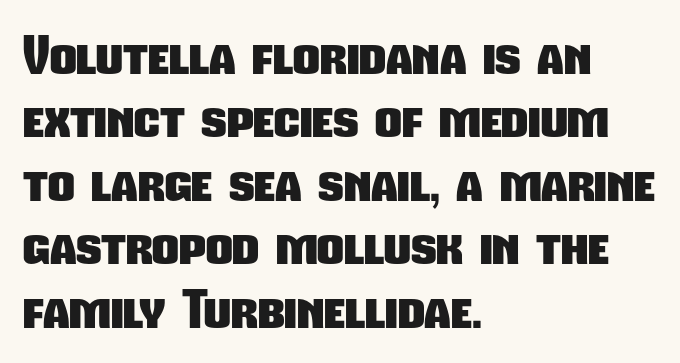
{"serif": "no", "bold": "yes", "weight": "heavy", "width": "condensed", "stroke_contrast": "low", "x_height": "medium", "monospaced": "no", "underline": "no", "align": "left", "line_spacing_ratio": 1.22, "letter_spacing": "normal", "letter_spacing_em": 0.0, "glyph_px": 52}
